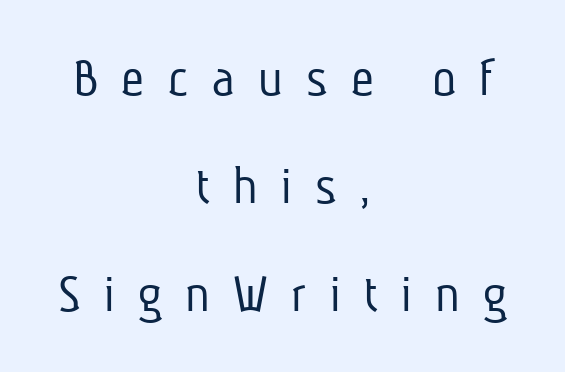
{"serif": "no", "bold": "no", "weight": "light", "width": "condensed", "stroke_contrast": "low", "x_height": "medium", "monospaced": "no", "underline": "no", "align": "center", "line_spacing": "loose", "line_spacing_ratio": 1.93, "letter_spacing": "wide", "letter_spacing_em": 0.42, "glyph_px": 56}
